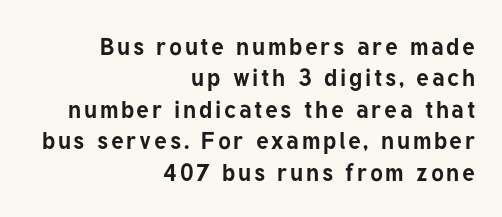
{"italic": "no", "bold": "yes", "underline": "no", "align": "right", "line_spacing": "normal", "line_spacing_ratio": 1.31, "glyph_px": 24}
